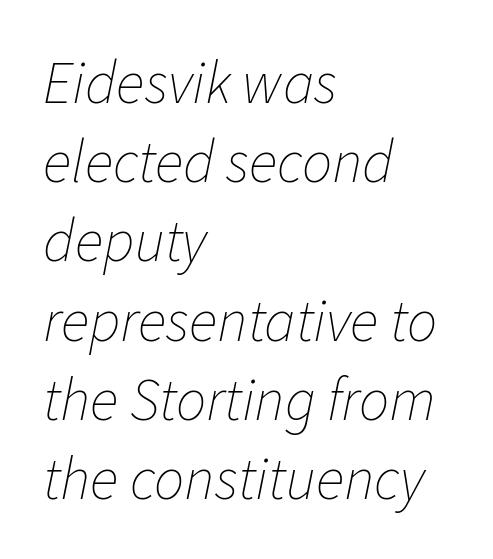
A typesetter would mark this as italic. Leading: standard. The lines in this sample share a left origin and differ only in where they stop. The characters are drawn with everyday or finer stroke widths.
